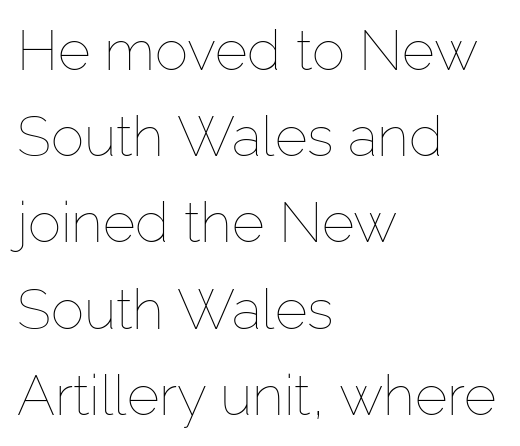
Notice how the stems are strictly vertical — no italics here. Leading: standard. The glyphs are unaccompanied by any horizontal stroke below them. This rendering uses left alignment, leaving the right contour irregular. The tracking reads as untouched default to a designer's eye.
